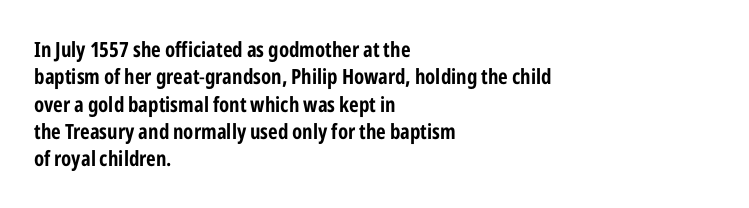
The image shows 21 px text type, upright; set left-aligned, normal line spacing (1.3x), normal letter spacing, not underlined.
